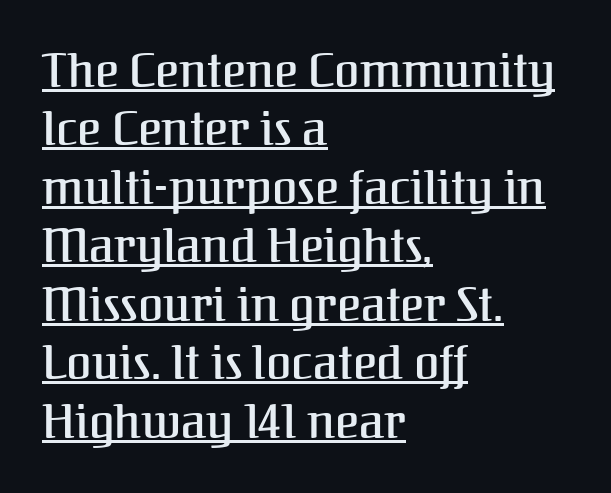
The image shows 46 px serif type, upright; set left-aligned, normal line spacing (1.27x), normal letter spacing, underlined; medium stroke contrast and a medium x-height.
